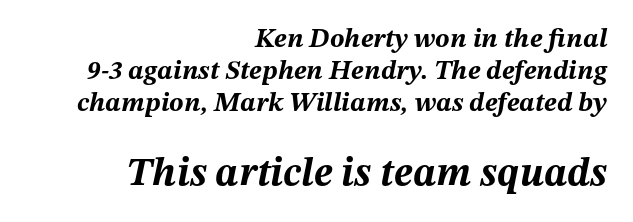
{"italic": "yes", "lean": "right", "slant_degrees": 12, "bold": "yes", "weight": "bold", "width": "normal", "stroke_contrast": "medium", "x_height": "medium", "monospaced": "no", "underline": "no", "align": "right", "line_spacing_ratio": 1.19, "letter_spacing": "normal", "letter_spacing_em": 0.0, "larger_block": "second", "size_ratio": 1.48, "glyph_px": 40}
